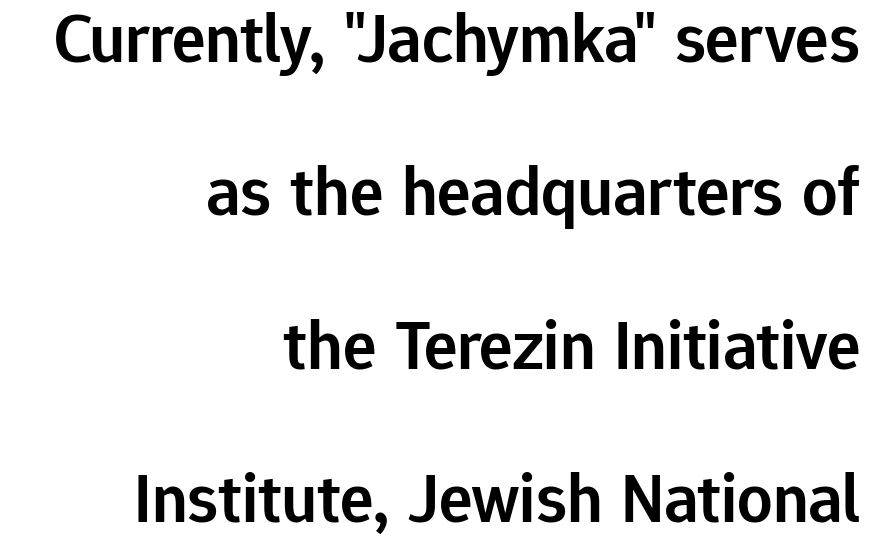
{"serif": "no", "italic": "no", "bold": "semi", "weight": "semibold", "width": "normal", "stroke_contrast": "low", "x_height": "medium", "monospaced": "no", "underline": "no", "align": "right", "line_spacing": "loose", "line_spacing_ratio": 2.19, "letter_spacing": "normal", "letter_spacing_em": 0.0, "glyph_px": 70}
